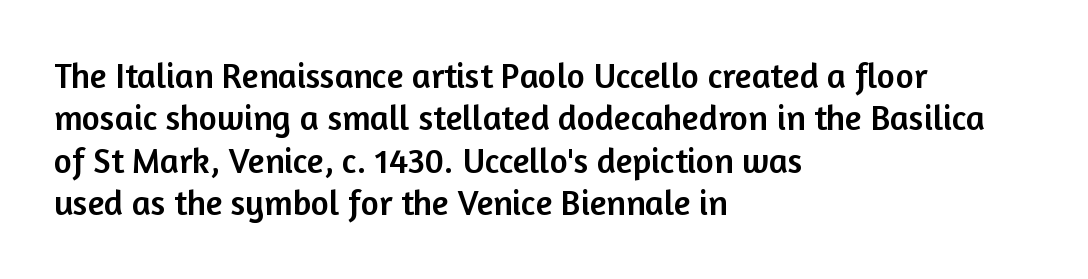
{"serif": "no", "italic": "no", "width": "normal", "stroke_contrast": "low", "x_height": "medium", "monospaced": "no", "underline": "no", "align": "left", "line_spacing_ratio": 1.21, "letter_spacing": "normal", "letter_spacing_em": 0.0, "glyph_px": 35}
